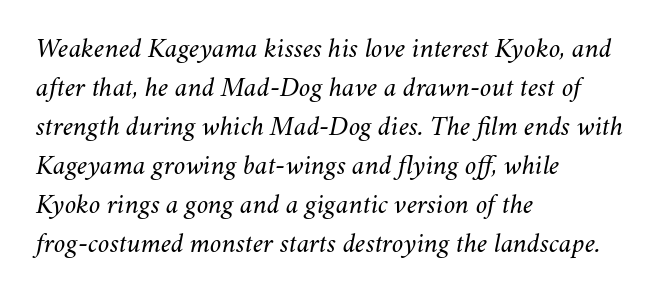
The image shows 28 px regular-weight type, italic (leaning right); set left-aligned, normal line spacing (1.39x), normal letter spacing, not underlined; medium stroke contrast and a small x-height.
